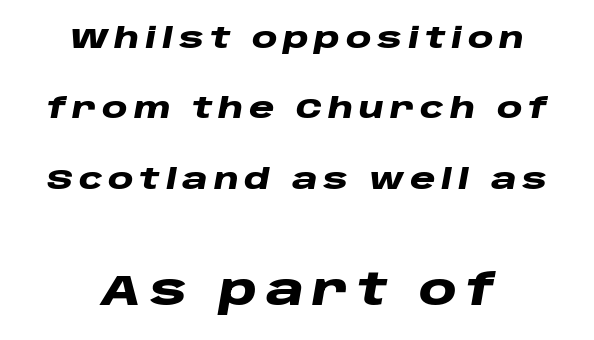
The image shows 43 px heavy, wide type, italic (leaning right); set centered, loose line spacing (2.43x), unusually wide letter spacing (+0.2 em), not underlined; the second (bottom) block is 1.48x larger; low stroke contrast and a large x-height.
